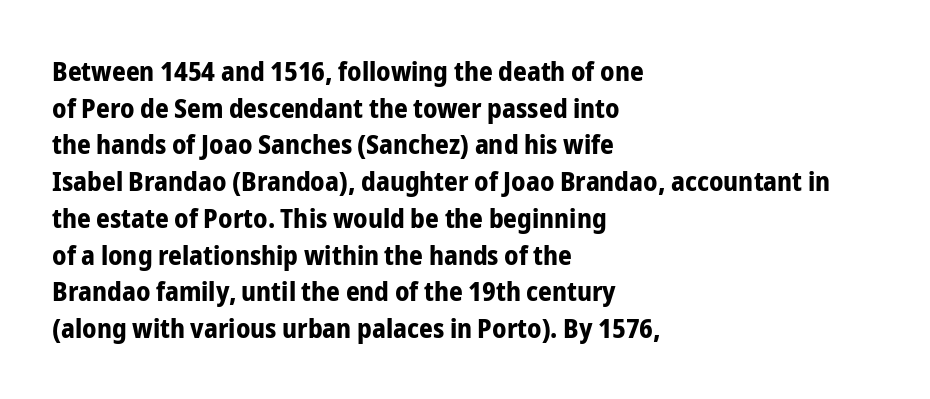
{"italic": "no", "bold": "yes", "underline": "no", "align": "left", "line_spacing": "normal", "line_spacing_ratio": 1.36, "letter_spacing": "normal", "letter_spacing_em": 0.0, "glyph_px": 27}
